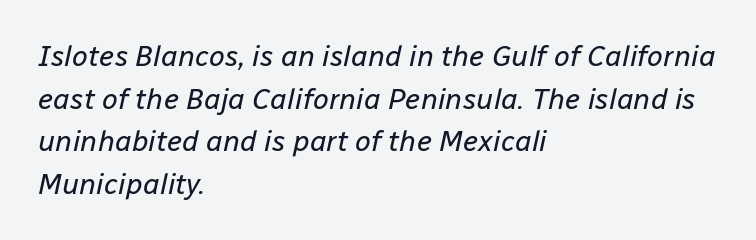
{"italic": "yes", "lean": "right", "slant_degrees": 12, "bold": "no", "weight": "regular", "width": "normal", "stroke_contrast": "low", "x_height": "medium", "monospaced": "no", "underline": "no", "align": "left", "line_spacing": "normal", "line_spacing_ratio": 1.47, "letter_spacing": "normal", "letter_spacing_em": 0.0, "glyph_px": 29}
